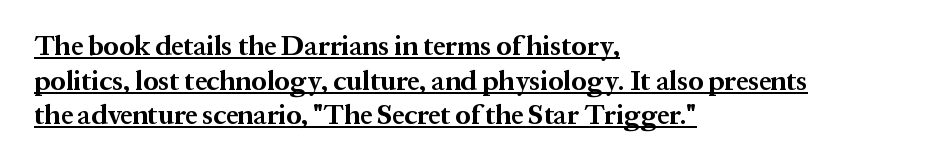
Q: Is the text bold? A: Yes.
Q: Is the text italic (slanted)? A: No, it is upright.
Q: Is the text underlined? A: Yes.
Q: How is the paragraph aligned? A: Left-aligned.
Q: Is the spacing between letters normal or unusually wide? A: Normal.
Q: Is the spacing between lines tight, normal or loose? A: Normal.
